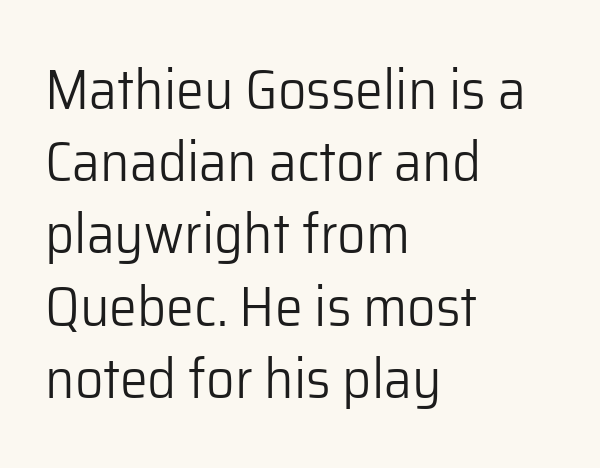
Q: Is the text bold? A: No.
Q: Is the text italic (slanted)? A: No, it is upright.
Q: Is the typeface a serif or a sans-serif typeface? A: Sans-serif.
Q: Is the text underlined? A: No.
Q: How is the paragraph aligned? A: Left-aligned.
Q: Is the spacing between letters normal or unusually wide? A: Normal.
Q: Is the spacing between lines tight, normal or loose? A: Normal.
Q: Width (condensed, normal, or wide)? A: Normal.
Q: Stroke contrast? A: Low.
Q: x-height? A: Medium.
Q: Monospaced? A: No.
